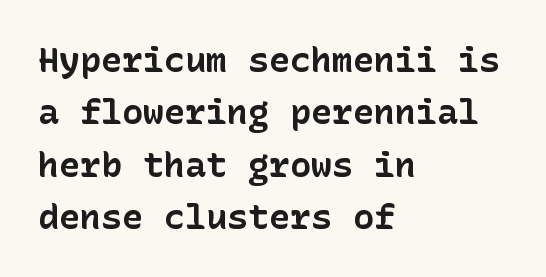
Q: Is the text bold? A: Yes.
Q: Is the text italic (slanted)? A: No, it is upright.
Q: Is the typeface a serif or a sans-serif typeface? A: Sans-serif.
Q: Is the text underlined? A: No.
Q: How is the paragraph aligned? A: Left-aligned.
Q: Is the spacing between letters normal or unusually wide? A: Normal.
Q: Is the spacing between lines tight, normal or loose? A: Normal.
Q: Width (condensed, normal, or wide)? A: Normal.
Q: Stroke contrast? A: Low.
Q: x-height? A: Medium.
